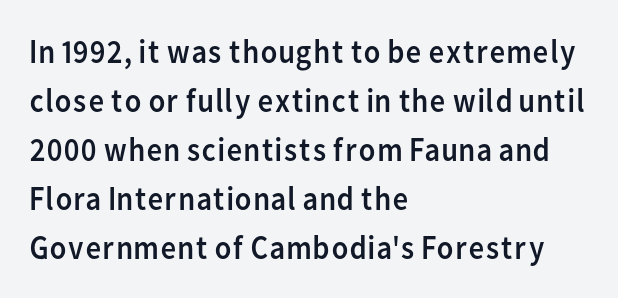
{"serif": "no", "italic": "no", "bold": "no", "weight": "regular", "width": "normal", "stroke_contrast": "low", "x_height": "medium", "monospaced": "no", "underline": "no", "align": "left", "line_spacing": "normal", "line_spacing_ratio": 1.44, "letter_spacing": "normal", "letter_spacing_em": 0.0, "glyph_px": 34}
